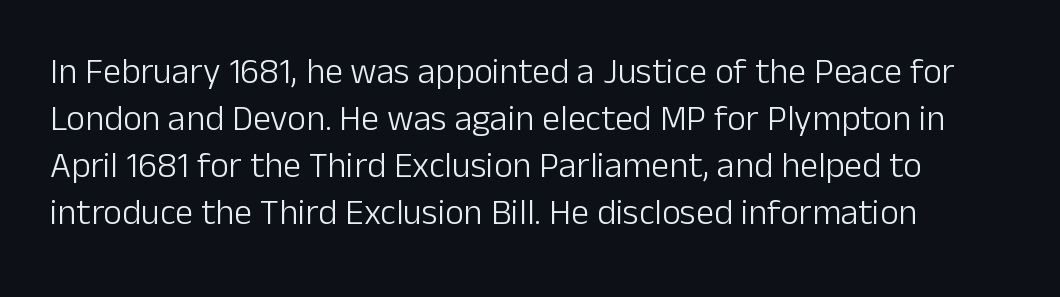
Q: Is the text bold? A: No.
Q: Is the text italic (slanted)? A: No, it is upright.
Q: Is the typeface a serif or a sans-serif typeface? A: Sans-serif.
Q: Is the text underlined? A: No.
Q: Is the spacing between letters normal or unusually wide? A: Normal.
Q: Is the spacing between lines tight, normal or loose? A: Normal.
Q: Width (condensed, normal, or wide)? A: Normal.
Q: Stroke contrast? A: Low.
Q: x-height? A: Medium.
Q: Monospaced? A: No.
